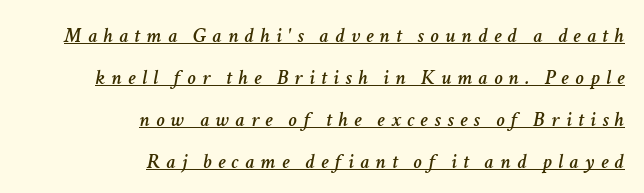
{"italic": "yes", "lean": "right", "slant_degrees": 11, "underline": "yes", "align": "right", "line_spacing": "loose", "line_spacing_ratio": 2.0, "letter_spacing": "wide", "letter_spacing_em": 0.3, "glyph_px": 21}
